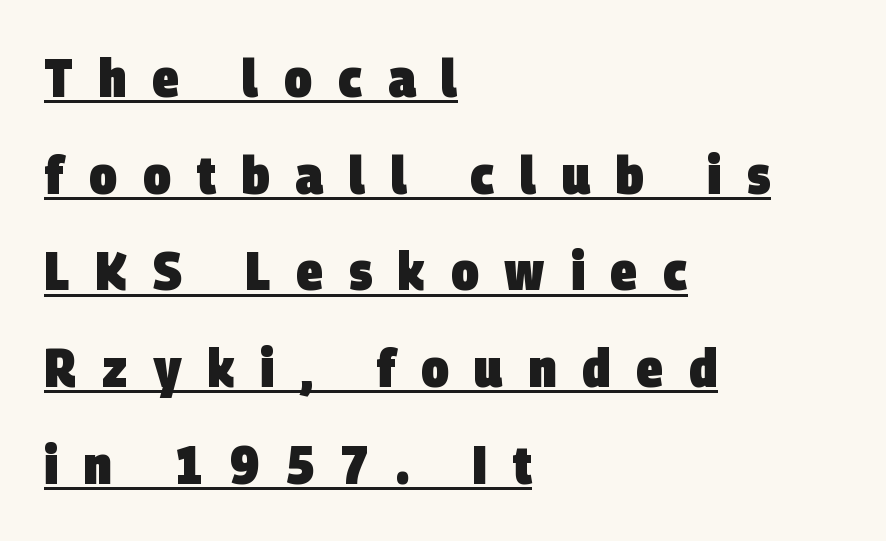
{"serif": "no", "bold": "yes", "weight": "heavy", "width": "condensed", "stroke_contrast": "low", "x_height": "large", "monospaced": "no", "underline": "yes", "align": "left", "line_spacing_ratio": 1.79, "letter_spacing": "wide", "letter_spacing_em": 0.48, "glyph_px": 54}
